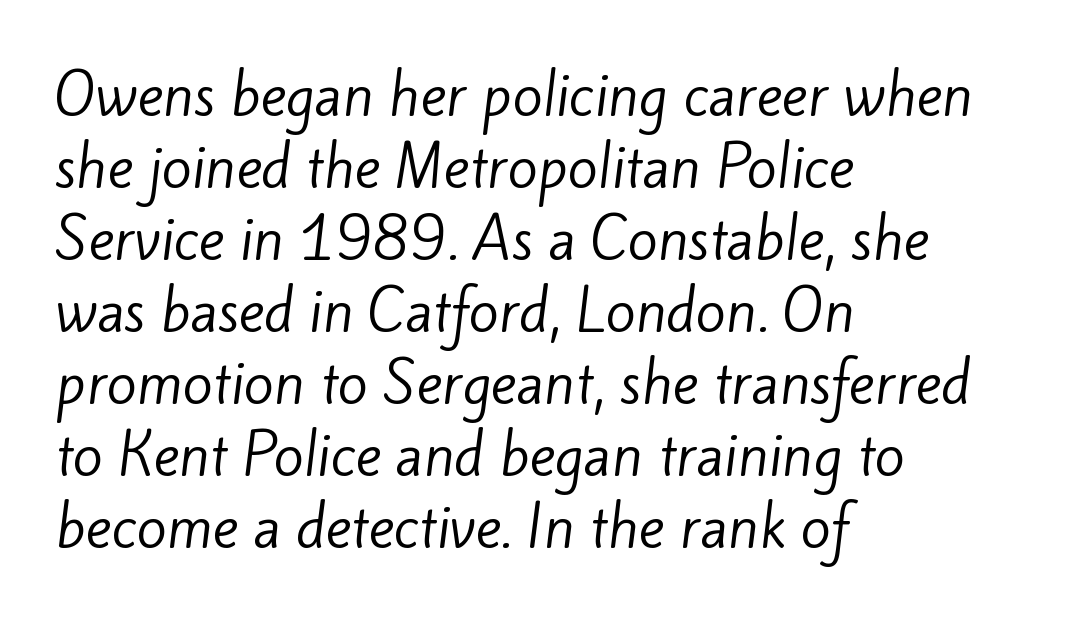
Q: Is the text bold? A: No.
Q: Is the typeface a serif or a sans-serif typeface? A: Sans-serif.
Q: Is the text underlined? A: No.
Q: How is the paragraph aligned? A: Left-aligned.
Q: Is the spacing between letters normal or unusually wide? A: Normal.
Q: Is the spacing between lines tight, normal or loose? A: Normal.
Q: Width (condensed, normal, or wide)? A: Normal.
Q: Stroke contrast? A: Low.
Q: x-height? A: Small.
Q: Monospaced? A: No.
